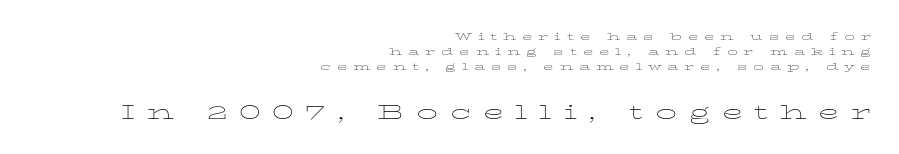
The image shows 28 px thin, wide type, upright; set right-aligned, tight line spacing (1.07x), unusually wide letter spacing (+0.41 em), not underlined; the second (bottom) block is 2.0x larger; low stroke contrast and a medium x-height.
